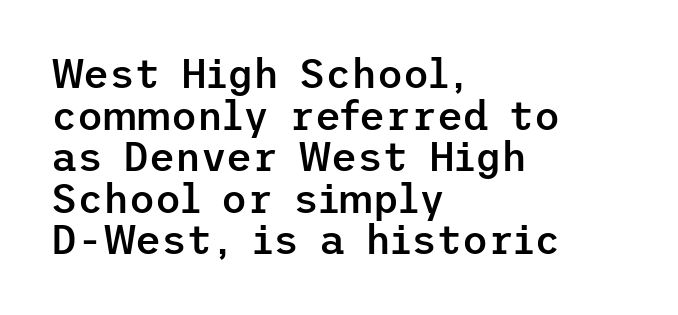
Typesetter's note: demi weight, one step under bold. The baseline area is clear. The space between consecutive lines is stingy. You can tell it's not italic because the verticals are truly vertical. The font family rendered here belongs to the sans-serif group.
